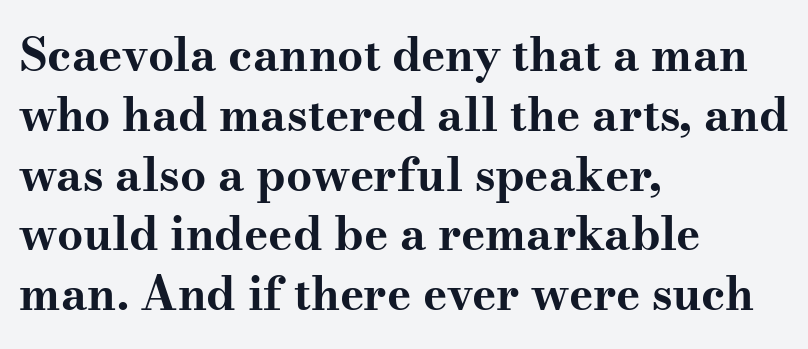
Vertically, the passage feels balanced, rows spaced as you'd expect. Pretty heavy lettering here — definitely bold. Do the characters align in a grid? No, the font is proportional. Does extra space separate the letters? No, they use regular spacing. Check under the words: just untouched page. Short and long lines alike share a common starting point at left.
